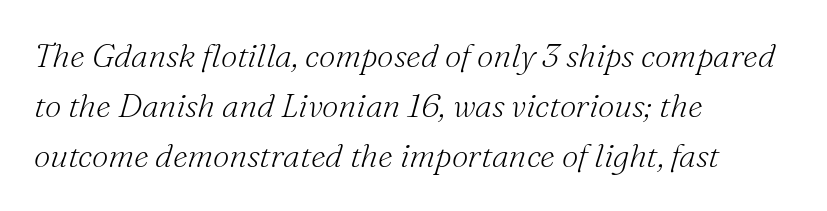
The tracking reads as untouched default to a designer's eye. Is this a sans? No — the strokes have serifs. Horizontal alignment here is leftward, the default for most running prose. Does the leading feel generous? No, just average. Note the varied advance widths — an 'i' is clearly narrower than an 'm'.
